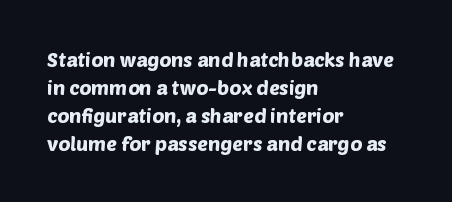
The image shows 20 px text type; set left-aligned, normal line spacing (1.4x), normal letter spacing, not underlined.
